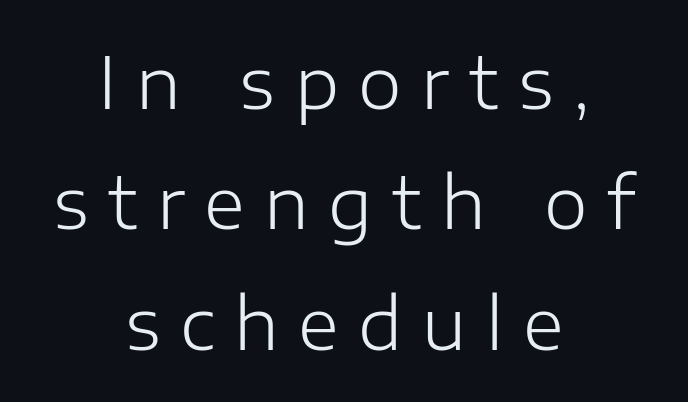
The space beneath each line is pristine and unruled. The rendering positions every line midway between the sides. Stems and bowls with no extra thickness — not bold. Posture: vertical. The tracking jumps out immediately: characters are airy and widely separated. The characters display no serif detailing; their extremities are plain.
